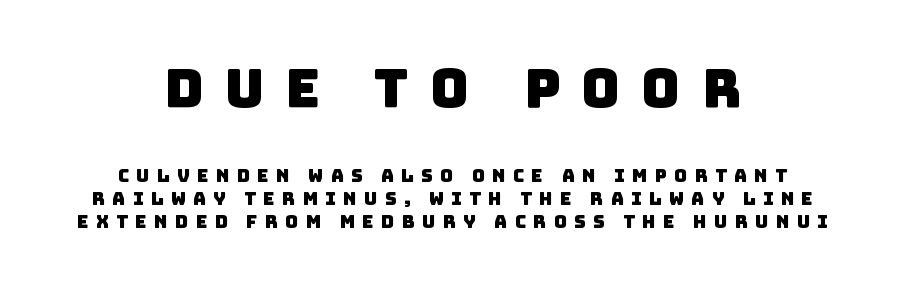
The image shows 53 px sans-serif type; set centered, normal line spacing (1.29x), unusually wide letter spacing (+0.4 em), not underlined; the first (top) block is 2.94x larger; low stroke contrast and a large x-height.
